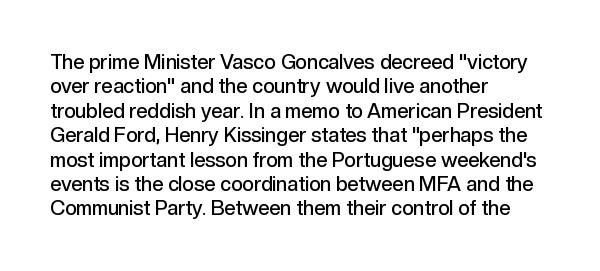
A typesetter would mark this as roman, not italic. Standard letterfit; no display-style spreading of the glyphs. This is the in-between weight designers call semibold or demi. The rendering anchors every line to the left-hand side. The area under the type is left untouched.
